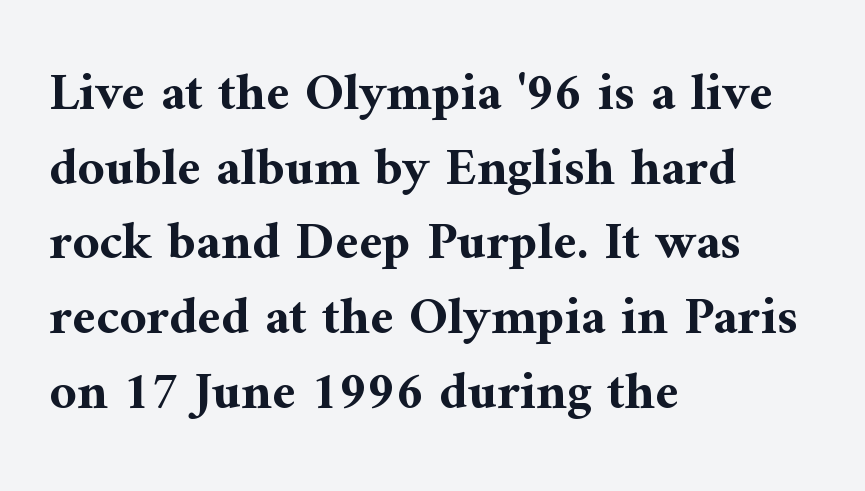
{"serif": "yes", "italic": "no", "bold": "yes", "weight": "bold", "width": "normal", "stroke_contrast": "medium", "x_height": "medium", "monospaced": "no", "underline": "no", "align": "left", "line_spacing": "normal", "line_spacing_ratio": 1.41, "letter_spacing": "normal", "letter_spacing_em": 0.0, "glyph_px": 53}
